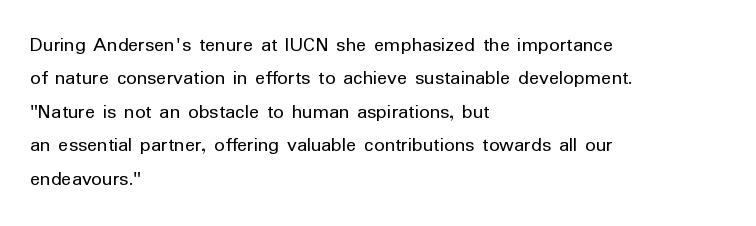
{"italic": "no", "bold": "no", "underline": "no", "align": "left", "line_spacing": "normal", "line_spacing_ratio": 1.59, "letter_spacing": "normal", "letter_spacing_em": 0.0, "glyph_px": 21}
